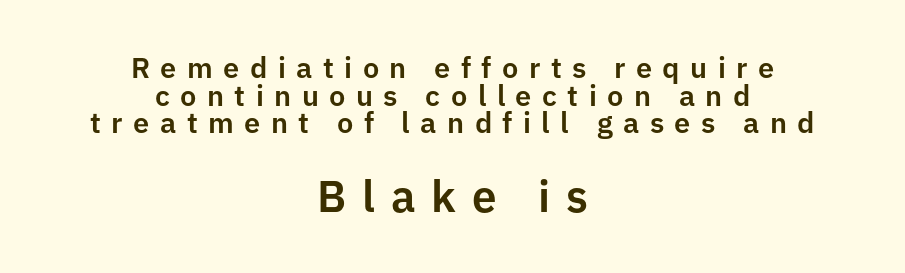
{"serif": "no", "italic": "no", "width": "normal", "stroke_contrast": "low", "x_height": "medium", "monospaced": "no", "underline": "no", "align": "center", "line_spacing": "tight", "line_spacing_ratio": 0.95, "letter_spacing": "wide", "letter_spacing_em": 0.36, "larger_block": "second", "size_ratio": 1.52, "glyph_px": 44}
